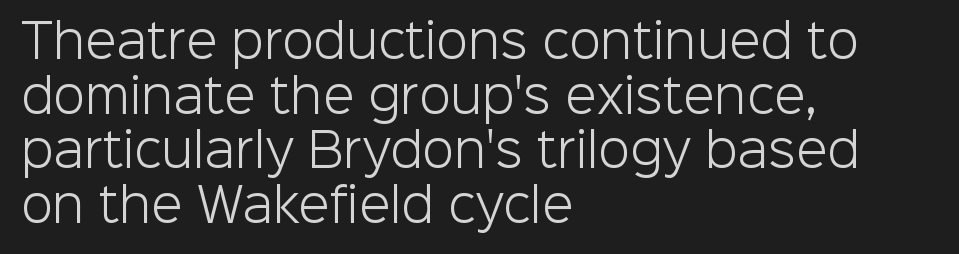
Ascenders rise straight up at ninety degrees. Has an underline been added? It has not. Caption: multi-line text, flush left, ragged right. Heft: none added — not bold. A sans-serif font was chosen for this passage.
